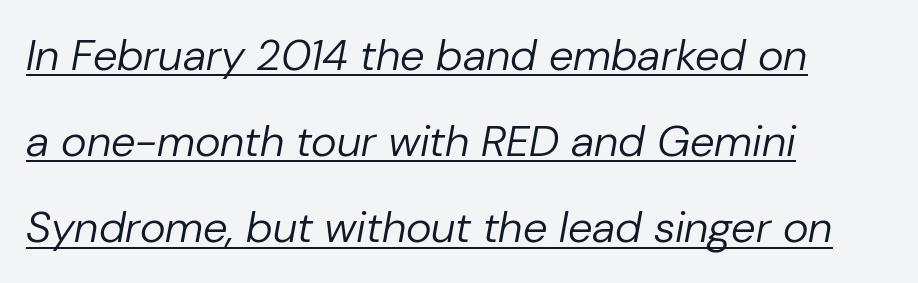
The image shows 44 px regular-weight type, italic (leaning right); set left-aligned, loose line spacing (1.96x), normal letter spacing, underlined; low stroke contrast and a medium x-height.
